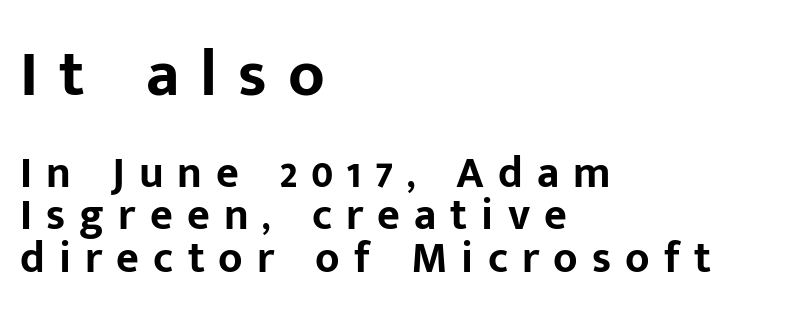
Q: Is the text bold? A: Yes.
Q: Is the text italic (slanted)? A: No, it is upright.
Q: Is the typeface a serif or a sans-serif typeface? A: Sans-serif.
Q: Is the text underlined? A: No.
Q: How is the paragraph aligned? A: Left-aligned.
Q: Is the spacing between letters normal or unusually wide? A: Unusually wide.
Q: Is the spacing between lines tight, normal or loose? A: Tight.
Q: Which block of text is set in a larger size, the first (top) or the second (bottom)? A: The first (top) one.
Q: Width (condensed, normal, or wide)? A: Normal.
Q: Stroke contrast? A: Low.
Q: x-height? A: Medium.
Q: Monospaced? A: No.
